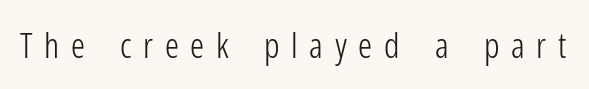
Q: Is the text bold? A: No.
Q: Is the text italic (slanted)? A: No, it is upright.
Q: Is the typeface a serif or a sans-serif typeface? A: Sans-serif.
Q: Is the text underlined? A: No.
Q: Is the spacing between letters normal or unusually wide? A: Unusually wide.
Q: Width (condensed, normal, or wide)? A: Condensed.
Q: Stroke contrast? A: Low.
Q: x-height? A: Medium.
Q: Monospaced? A: No.
